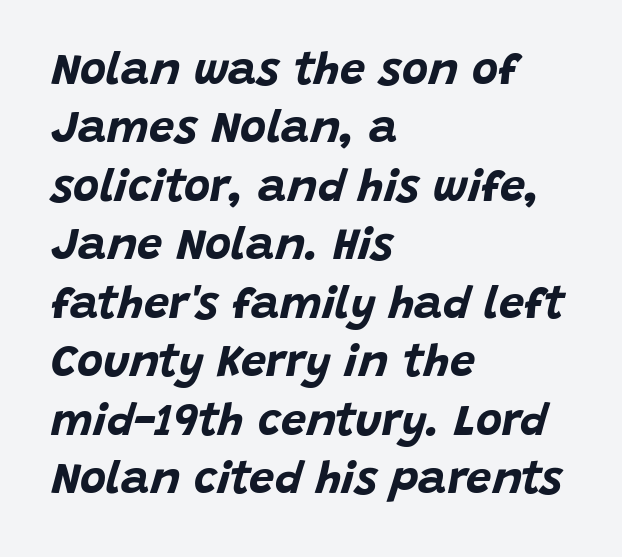
{"italic": "yes", "lean": "right", "slant_degrees": 15, "bold": "yes", "weight": "bold", "width": "normal", "stroke_contrast": "low", "x_height": "large", "monospaced": "no", "underline": "no", "align": "left", "line_spacing": "normal", "line_spacing_ratio": 1.3, "letter_spacing": "normal", "letter_spacing_em": 0.0, "glyph_px": 45}
